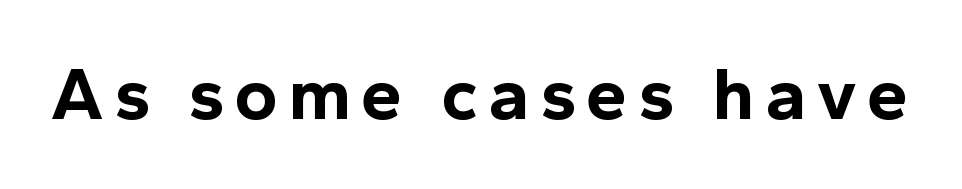
Serifs: no, the terminals of the letterforms are clean. Look at the stroke-to-counter ratio: heavy, a bold. This sample has the flowing, uneven cadence of proportional lettering. Italic? Not at all — the glyphs are vertical. Decoration check: the copy has no underline.
